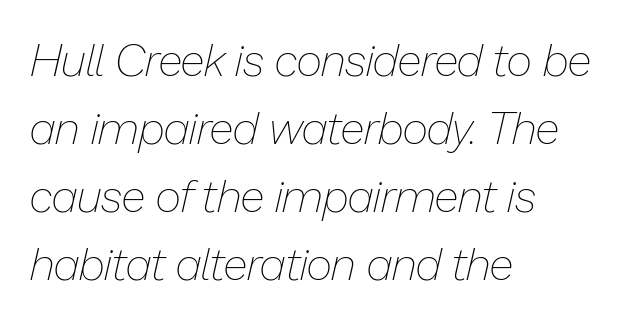
{"italic": "yes", "lean": "right", "slant_degrees": 13, "bold": "no", "weight": "thin", "width": "normal", "stroke_contrast": "low", "x_height": "medium", "monospaced": "no", "underline": "no", "align": "left", "line_spacing": "normal", "line_spacing_ratio": 1.51, "letter_spacing": "normal", "letter_spacing_em": 0.0, "glyph_px": 45}
